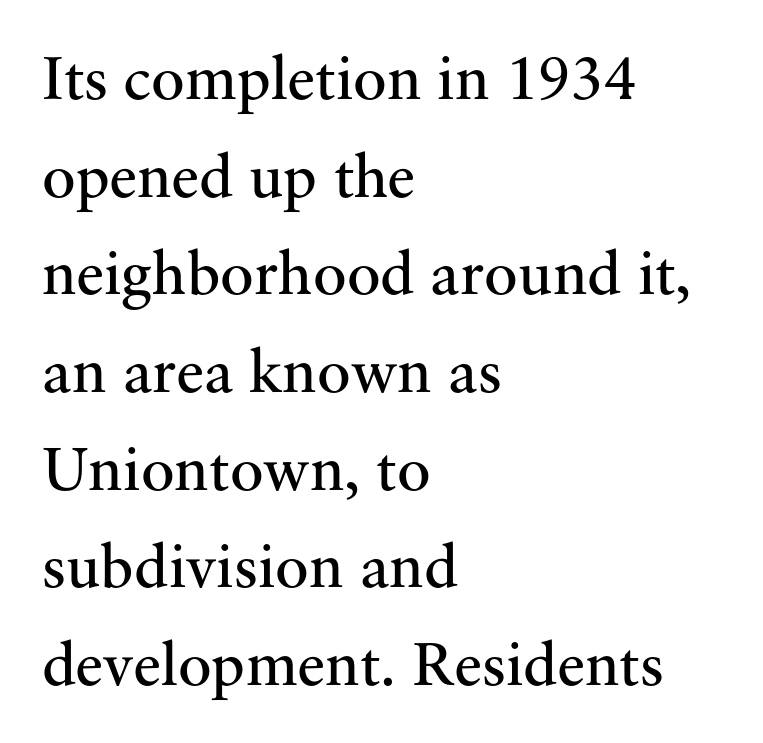
Proportional: the letters do not fall into vertical columns. Is this a sans? No — the strokes have serifs. Horizontal bands of white between lines are of average thickness. Honestly, there is no underline to notice here at all. These glyphs show unthickened strokes, regular width or finer.
